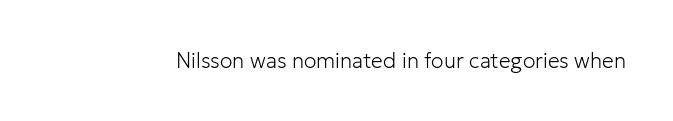
The image shows 21 px text type, upright; set normal letter spacing, not underlined.
